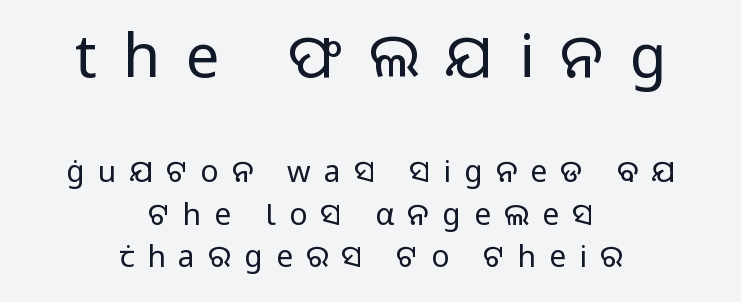
Q: Is the text bold? A: No.
Q: Is the text italic (slanted)? A: No, it is upright.
Q: Is the typeface a serif or a sans-serif typeface? A: Sans-serif.
Q: Is the text underlined? A: No.
Q: How is the paragraph aligned? A: Centered.
Q: Is the spacing between letters normal or unusually wide? A: Unusually wide.
Q: Is the spacing between lines tight, normal or loose? A: Normal.
Q: Which block of text is set in a larger size, the first (top) or the second (bottom)? A: The first (top) one.
Q: Width (condensed, normal, or wide)? A: Normal.
Q: Stroke contrast? A: Low.
Q: x-height? A: Medium.
Q: Monospaced? A: No.
